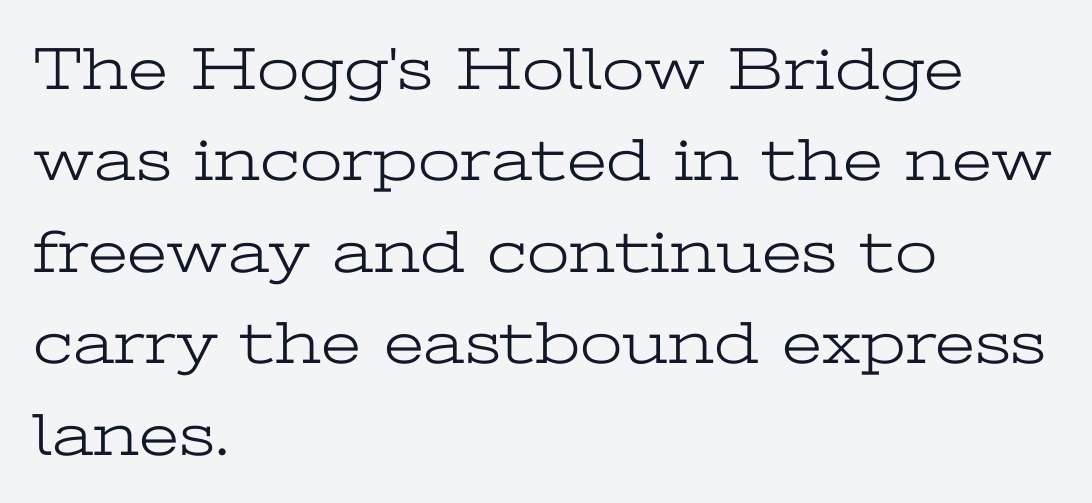
The image shows 61 px light, wide serif type, upright; set left-aligned, normal line spacing (1.5x), normal letter spacing, not underlined; low stroke contrast and a medium x-height.
